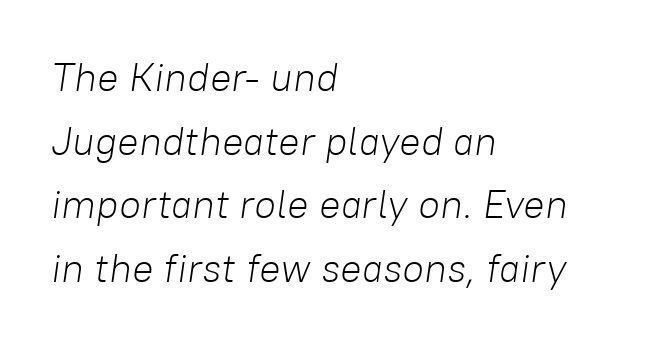
Each word holds together tightly as a unit, with standard inter-letter gaps. You can tell it's italic because the verticals aren't actually vertical. If you drew a ruler down the left edge, every line would touch it. The line-height multiplier appears to be the usual default.
